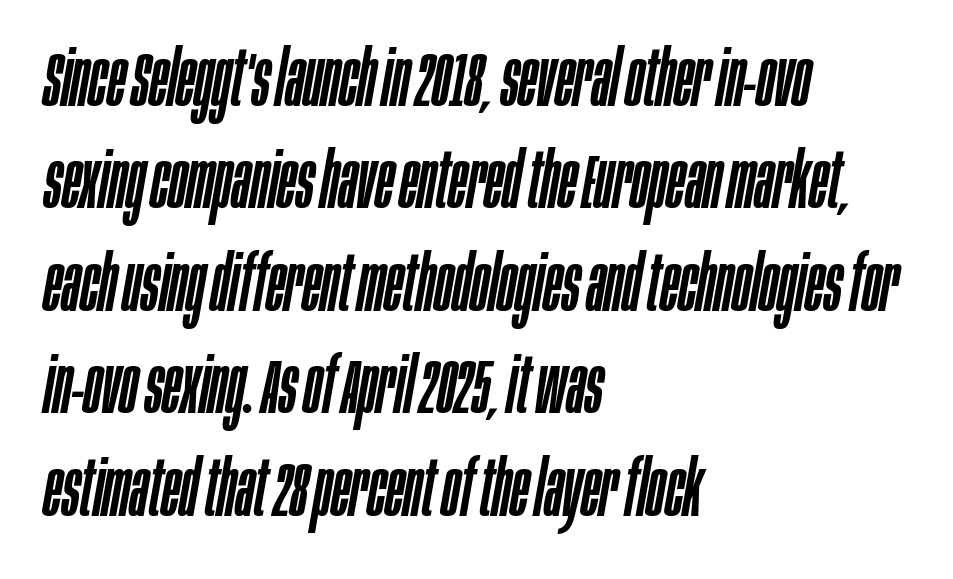
When letters slant like this, we call the style italic. Does the copy run flush right? No — it runs flush left. Check under the words: just untouched page. If you measured baseline to baseline, you'd find a middling distance.
